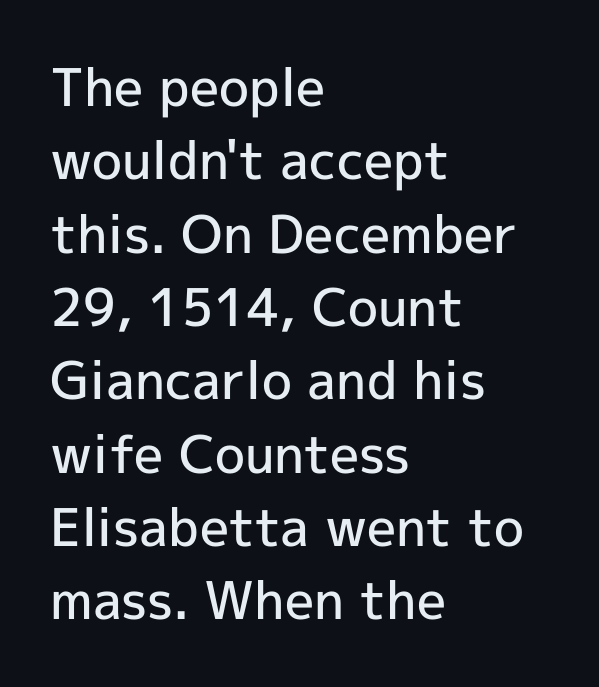
{"serif": "no", "italic": "no", "bold": "semi", "weight": "semibold", "width": "normal", "x_height": "medium", "monospaced": "no", "underline": "no", "align": "left", "line_spacing": "normal", "line_spacing_ratio": 1.41, "letter_spacing": "normal", "letter_spacing_em": 0.0, "glyph_px": 52}
